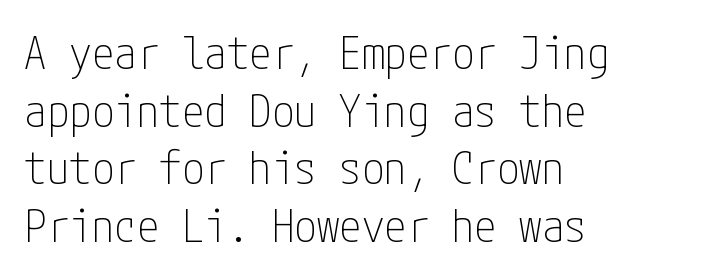
The image shows 45 px thin, condensed sans-serif type, upright; set left-aligned, normal line spacing (1.28x), normal letter spacing, not underlined; low stroke contrast and a medium x-height.
